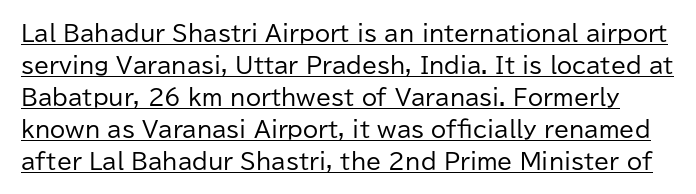
The image shows 22 px text type, upright; set normal line spacing (1.46x), normal letter spacing, underlined.
